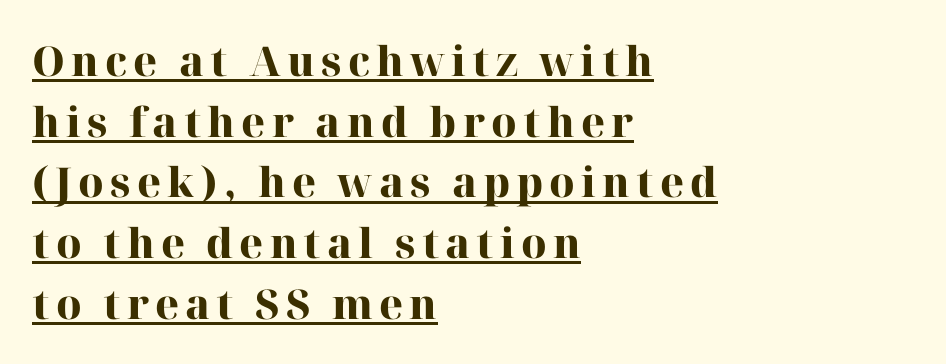
Q: Is the text bold? A: Yes.
Q: Is the text italic (slanted)? A: No, it is upright.
Q: Is the typeface a serif or a sans-serif typeface? A: Serif.
Q: Is the text underlined? A: Yes.
Q: How is the paragraph aligned? A: Left-aligned.
Q: Is the spacing between lines tight, normal or loose? A: Normal.
Q: Width (condensed, normal, or wide)? A: Normal.
Q: Stroke contrast? A: High.
Q: x-height? A: Medium.
Q: Monospaced? A: No.
